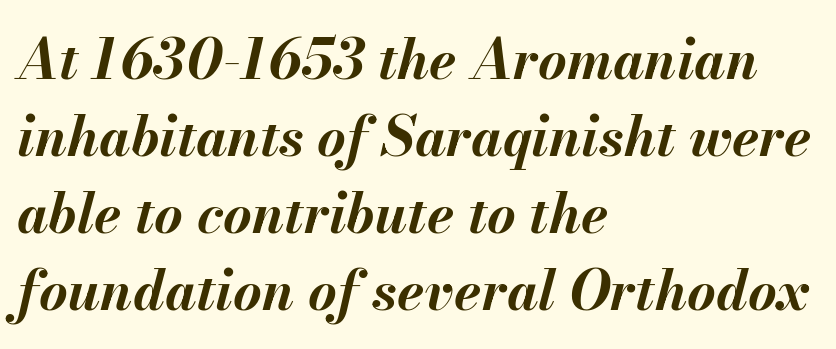
{"italic": "yes", "lean": "right", "slant_degrees": 13, "bold": "yes", "weight": "bold", "width": "normal", "stroke_contrast": "medium", "x_height": "small", "monospaced": "no", "underline": "no", "align": "left", "line_spacing": "normal", "line_spacing_ratio": 1.4, "letter_spacing": "normal", "letter_spacing_em": 0.0, "glyph_px": 55}
